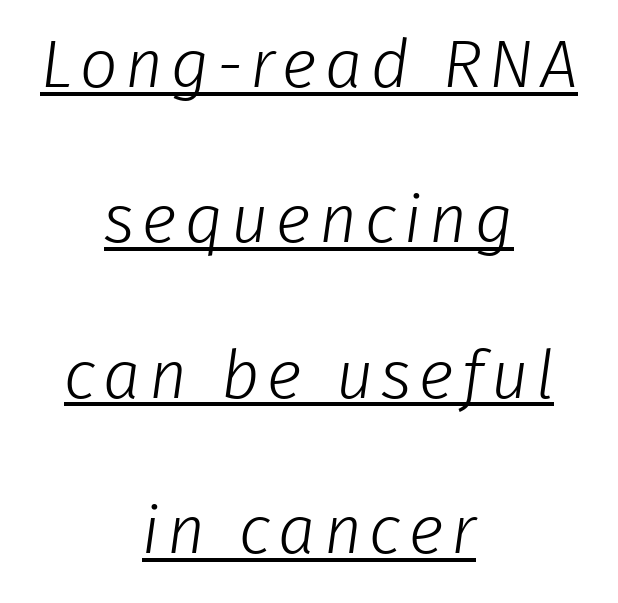
{"serif": "no", "bold": "no", "weight": "light", "width": "normal", "stroke_contrast": "low", "x_height": "medium", "monospaced": "no", "underline": "yes", "align": "center", "line_spacing": "loose", "line_spacing_ratio": 2.32, "glyph_px": 67}
